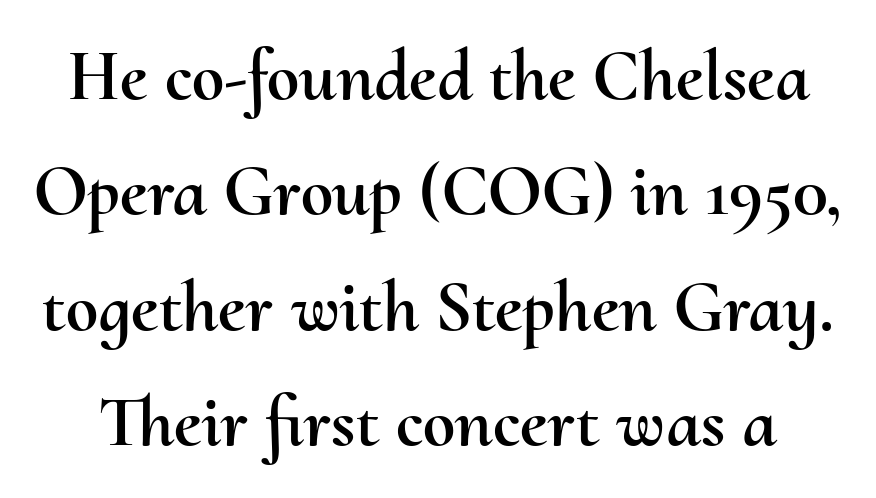
Letter spacing: default. Underlining? Definitely not there. A roman cut, with each character standing at attention. Here the designer chose a conventional face with non-uniform glyph widths. Normally led — the rows are evenly, conventionally spaced.
